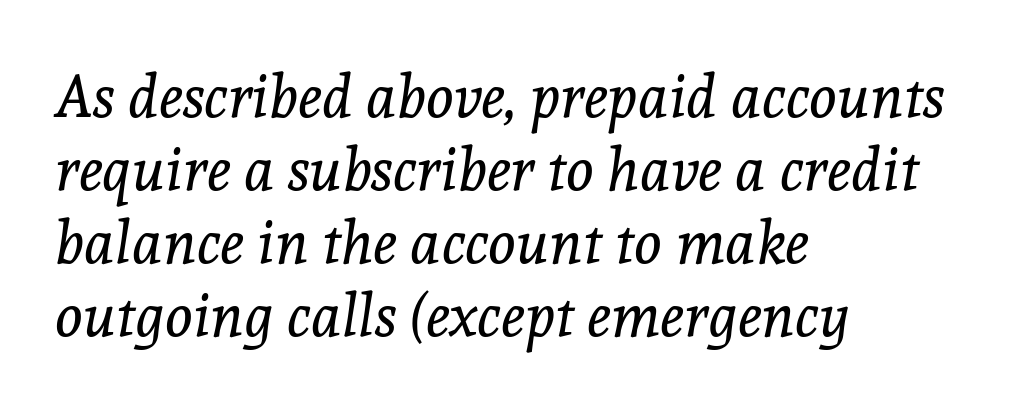
{"serif": "yes", "italic": "yes", "lean": "right", "slant_degrees": 8, "bold": "no", "weight": "regular", "width": "normal", "x_height": "medium", "monospaced": "no", "underline": "no", "align": "left", "line_spacing_ratio": 1.24, "letter_spacing": "normal", "letter_spacing_em": 0.0, "glyph_px": 59}
